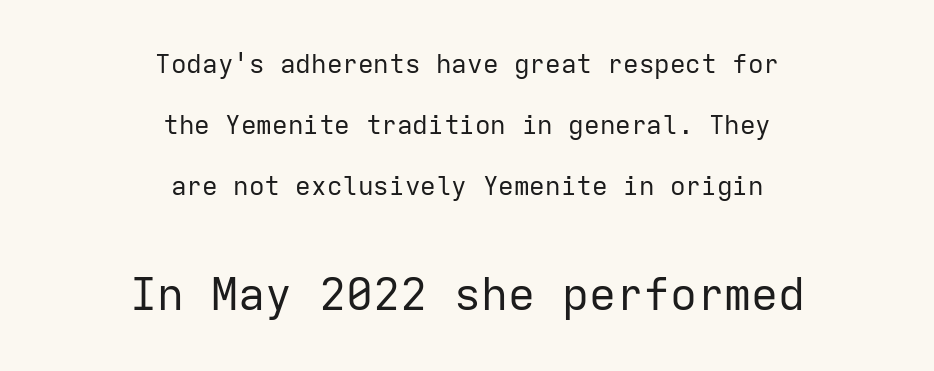
{"serif": "no", "italic": "no", "bold": "no", "weight": "regular", "width": "normal", "stroke_contrast": "low", "x_height": "medium", "monospaced": "yes", "underline": "no", "align": "center", "line_spacing": "loose", "line_spacing_ratio": 2.35, "letter_spacing": "normal", "letter_spacing_em": 0.0, "larger_block": "second", "size_ratio": 1.73, "glyph_px": 45}
